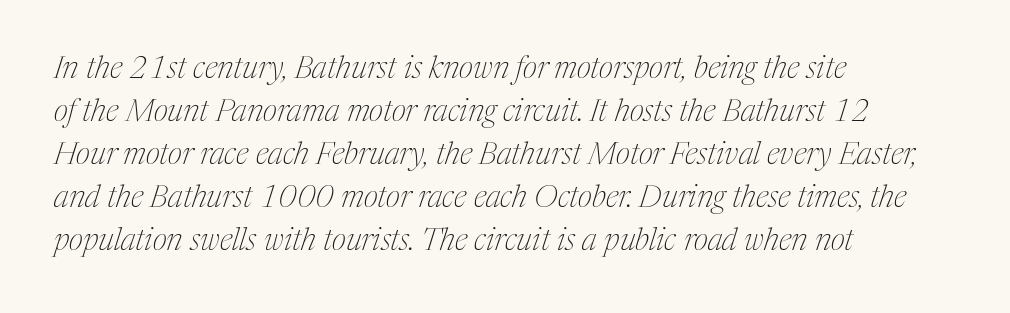
Regular leading. Typographically, this falls in the serif category. All the whitespace from short lines collects on the right. The face used here is proportionally spaced, like ordinary book or web type. These lines were composed using italics. Decoration check: the copy has no underline.
